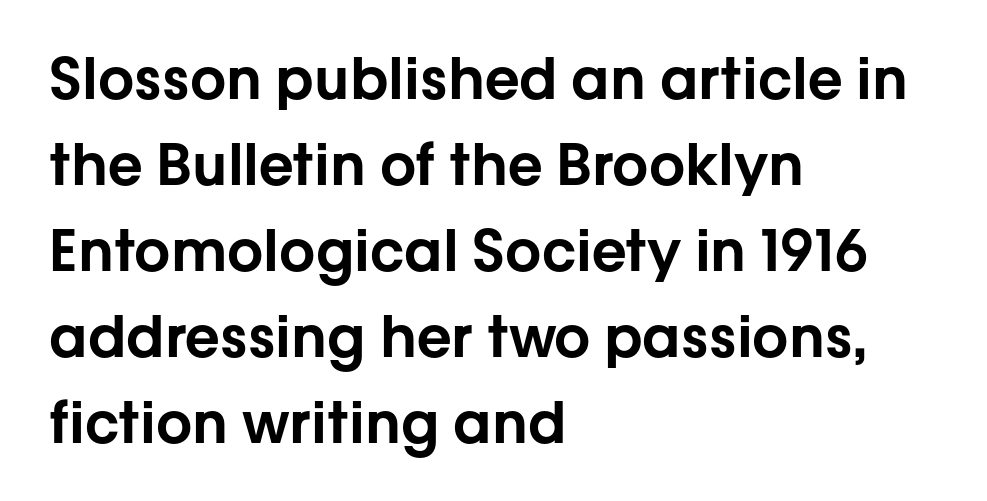
The image shows 57 px sans-serif type, upright; set left-aligned, normal line spacing (1.51x), normal letter spacing, not underlined; low stroke contrast and a medium x-height.
